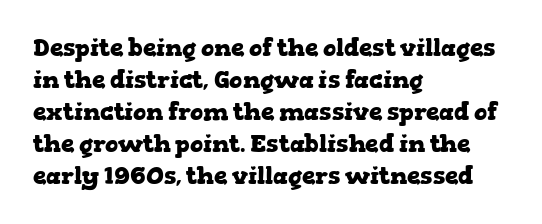
{"italic": "no", "bold": "yes", "underline": "no", "align": "left", "line_spacing": "normal", "line_spacing_ratio": 1.33, "letter_spacing": "normal", "letter_spacing_em": 0.0, "glyph_px": 24}
